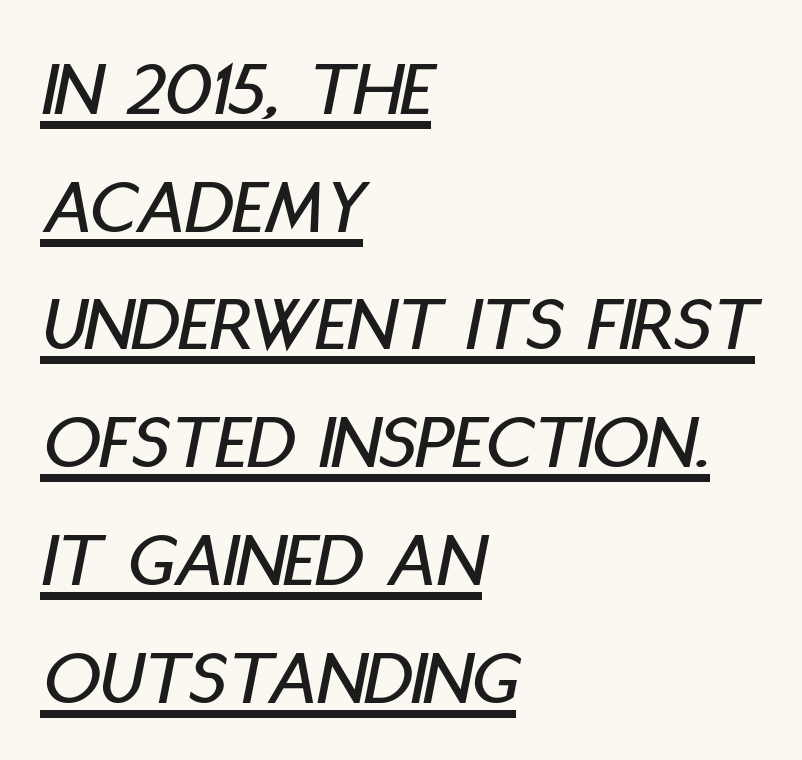
Q: Is the text italic (slanted)? A: Yes, it leans right by about 11 degrees.
Q: Is the text underlined? A: Yes.
Q: How is the paragraph aligned? A: Left-aligned.
Q: Is the spacing between letters normal or unusually wide? A: Normal.
Q: Is the spacing between lines tight, normal or loose? A: Normal.
Q: Width (condensed, normal, or wide)? A: Condensed.
Q: Stroke contrast? A: Low.
Q: x-height? A: Large.
Q: Monospaced? A: No.
